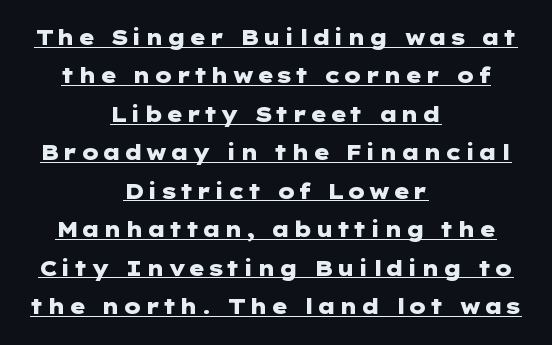
Does the weight exceed regular? Yes, all the way to bold. Style check: upright. A typographer would call this underscored text. Both edges are ragged and mirror each other, which tells us the setting is centered.
